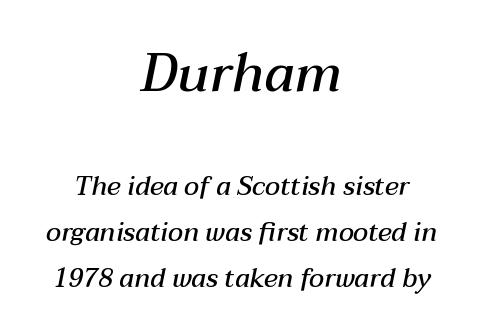
This rendering features lettering with no underline. The upper block of text is set noticeably larger than the block beneath it. In CSS terms this would be text-align: center. Moderately thickened strokes mark this as semibold type. Is this a fixed-width face? No — the glyphs have proportional, varying widths.
